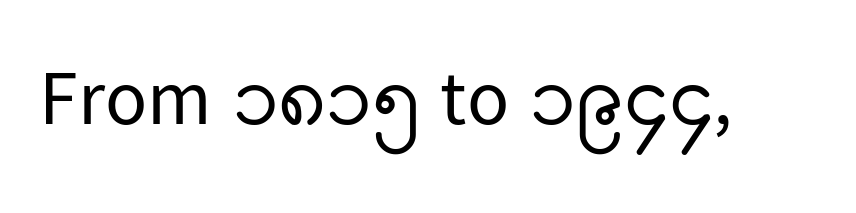
Q: Is the text bold? A: No.
Q: Is the text italic (slanted)? A: No, it is upright.
Q: Is the typeface a serif or a sans-serif typeface? A: Sans-serif.
Q: Is the text underlined? A: No.
Q: Is the spacing between letters normal or unusually wide? A: Normal.
Q: Width (condensed, normal, or wide)? A: Normal.
Q: Stroke contrast? A: Low.
Q: x-height? A: Medium.
Q: Monospaced? A: No.
